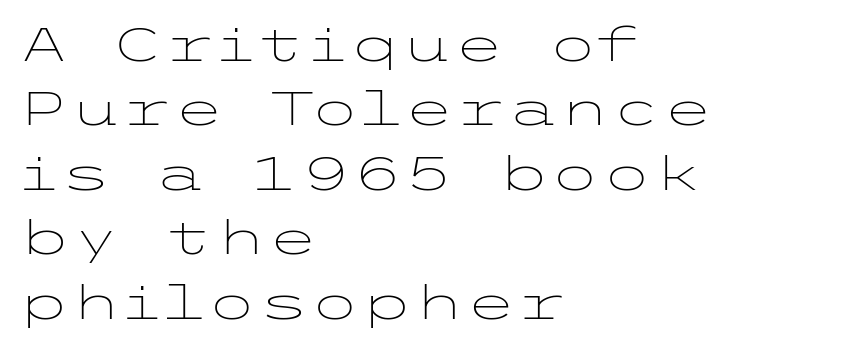
Q: Is the text bold? A: No.
Q: Is the text italic (slanted)? A: No, it is upright.
Q: Is the typeface a serif or a sans-serif typeface? A: Sans-serif.
Q: Is the text underlined? A: No.
Q: How is the paragraph aligned? A: Left-aligned.
Q: Is the spacing between letters normal or unusually wide? A: Normal.
Q: Is the spacing between lines tight, normal or loose? A: Normal.
Q: Width (condensed, normal, or wide)? A: Wide.
Q: Stroke contrast? A: Low.
Q: x-height? A: Medium.
